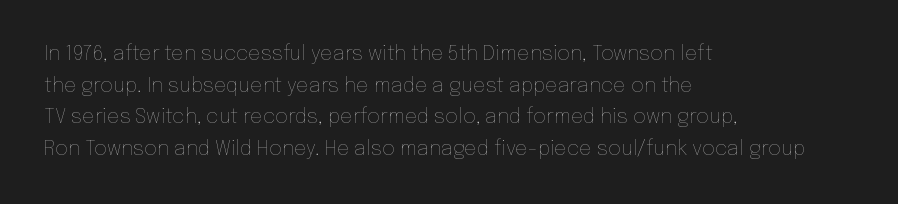
Teacher's note: observe the even left margin — that is flush-left alignment. The passage shown is not underscored anywhere. The rendering uses a moderate line-height, typical for paragraphs. Ascenders rise straight up at ninety degrees. Nobody touched the tracking dial on this one.
